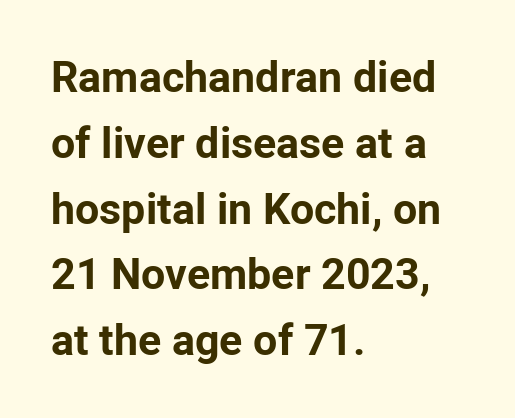
The image shows 43 px bold sans-serif type, upright; set left-aligned, normal line spacing (1.53x), normal letter spacing, not underlined; low stroke contrast and a medium x-height.
